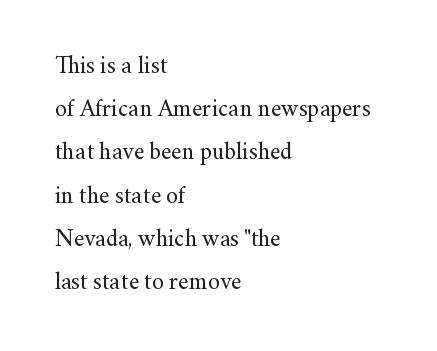
Q: Is the text bold? A: No.
Q: Is the text italic (slanted)? A: No, it is upright.
Q: Is the text underlined? A: No.
Q: How is the paragraph aligned? A: Left-aligned.
Q: Is the spacing between letters normal or unusually wide? A: Normal.
